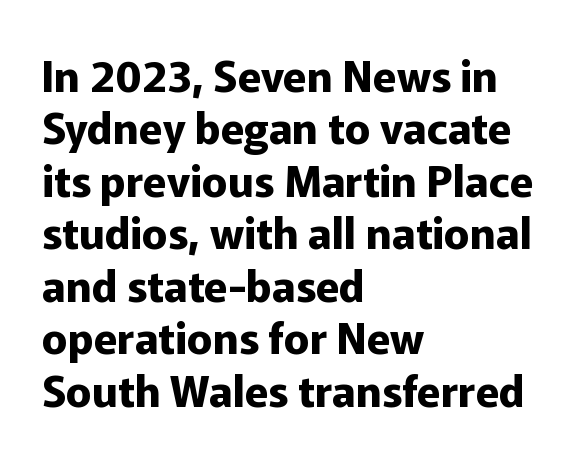
{"serif": "no", "italic": "no", "bold": "yes", "weight": "bold", "width": "normal", "stroke_contrast": "low", "x_height": "medium", "monospaced": "no", "underline": "no", "align": "left", "line_spacing_ratio": 1.22, "letter_spacing": "normal", "letter_spacing_em": 0.0, "glyph_px": 43}
